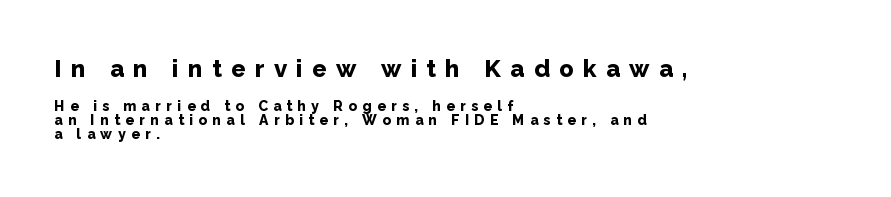
{"italic": "no", "bold": "yes", "underline": "no", "align": "left", "line_spacing": "tight", "line_spacing_ratio": 0.99, "letter_spacing": "wide", "letter_spacing_em": 0.39, "larger_block": "first", "size_ratio": 1.71, "glyph_px": 24}
